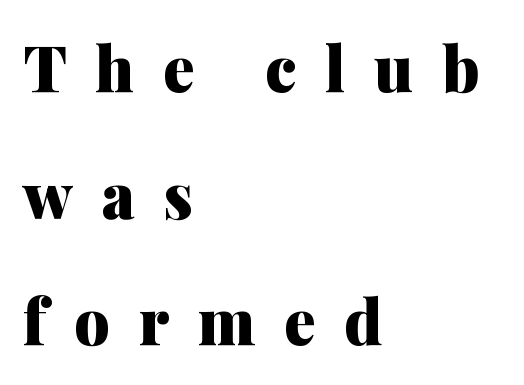
{"serif": "yes", "italic": "no", "bold": "yes", "weight": "heavy", "width": "normal", "stroke_contrast": "medium", "x_height": "medium", "monospaced": "no", "underline": "no", "align": "left", "line_spacing": "loose", "line_spacing_ratio": 2.01, "letter_spacing": "wide", "letter_spacing_em": 0.45, "glyph_px": 63}
